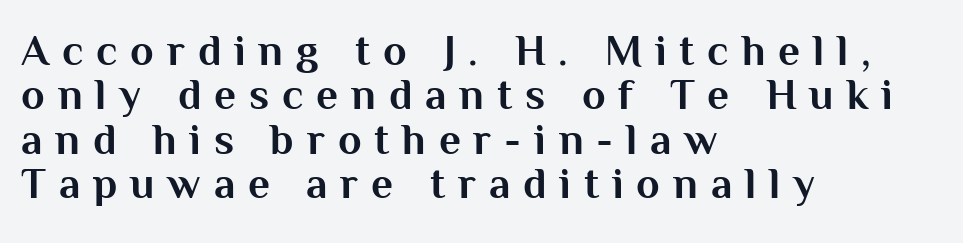
{"serif": "no", "italic": "no", "bold": "yes", "weight": "bold", "width": "normal", "stroke_contrast": "medium", "x_height": "medium", "monospaced": "no", "underline": "no", "align": "left", "line_spacing": "tight", "line_spacing_ratio": 1.03, "letter_spacing": "wide", "letter_spacing_em": 0.3, "glyph_px": 43}
